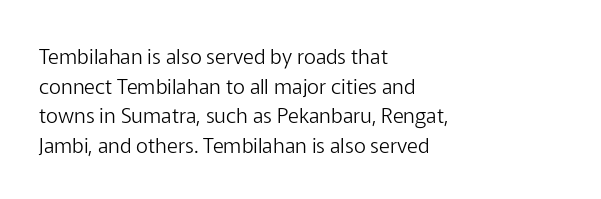
The image shows 21 px text type, upright; set left-aligned, normal line spacing (1.41x), normal letter spacing, not underlined.
